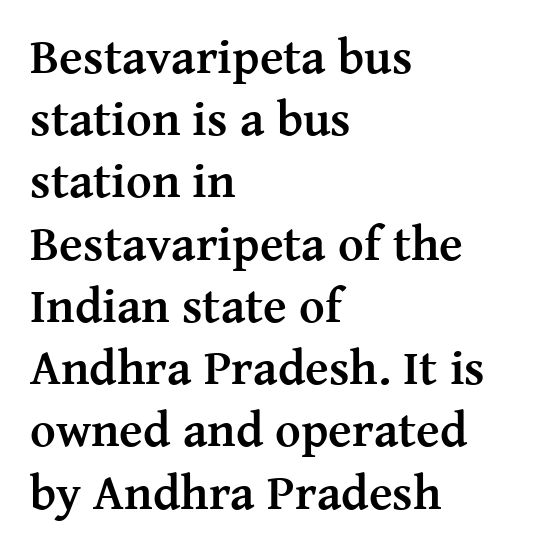
{"serif": "yes", "italic": "no", "bold": "yes", "weight": "semibold", "width": "normal", "stroke_contrast": "medium", "x_height": "medium", "monospaced": "no", "underline": "no", "align": "left", "line_spacing": "normal", "line_spacing_ratio": 1.27, "letter_spacing": "normal", "letter_spacing_em": 0.0, "glyph_px": 49}
